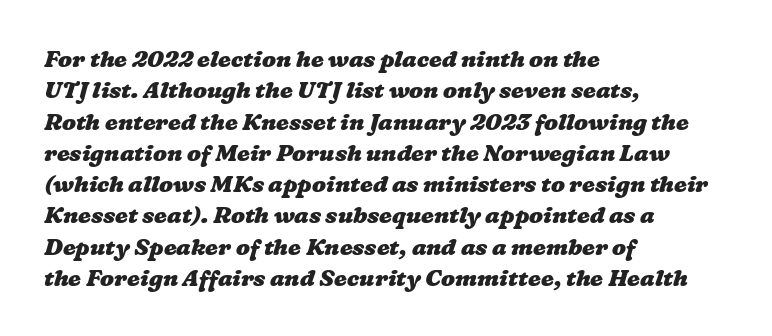
Observe the ordinary spacing: letters are neighbours, not strangers. Is the block centered? No — it sits flush against the left margin. Regular leading. Descender tails drop into unmarked territory. Heavy-handed strokes throughout: this text is bold.
